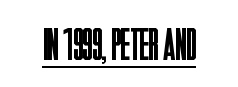
{"serif": "no", "italic": "no", "bold": "no", "weight": "regular", "width": "condensed", "stroke_contrast": "low", "x_height": "large", "monospaced": "no", "underline": "yes", "letter_spacing": "normal", "letter_spacing_em": 0.0, "glyph_px": 45}
